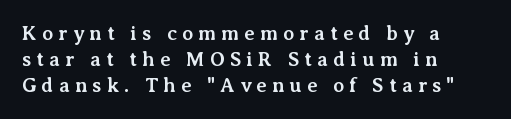
{"italic": "no", "bold": "yes", "underline": "no", "align": "left", "line_spacing": "normal", "line_spacing_ratio": 1.29, "letter_spacing": "wide", "letter_spacing_em": 0.26, "glyph_px": 20}
